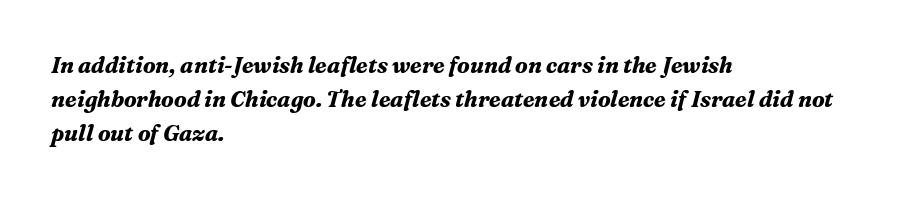
{"italic": "yes", "lean": "right", "slant_degrees": 16, "bold": "yes", "underline": "no", "align": "left", "line_spacing": "normal", "line_spacing_ratio": 1.54, "letter_spacing": "normal", "letter_spacing_em": 0.0, "glyph_px": 22}
